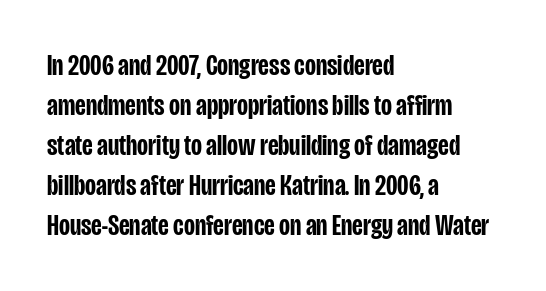
Q: Is the text bold? A: Semi-bold.
Q: Is the text italic (slanted)? A: No, it is upright.
Q: Is the typeface a serif or a sans-serif typeface? A: Sans-serif.
Q: Is the text underlined? A: No.
Q: How is the paragraph aligned? A: Left-aligned.
Q: Is the spacing between letters normal or unusually wide? A: Normal.
Q: Is the spacing between lines tight, normal or loose? A: Normal.
Q: Width (condensed, normal, or wide)? A: Condensed.
Q: Stroke contrast? A: Low.
Q: x-height? A: Large.
Q: Monospaced? A: No.
